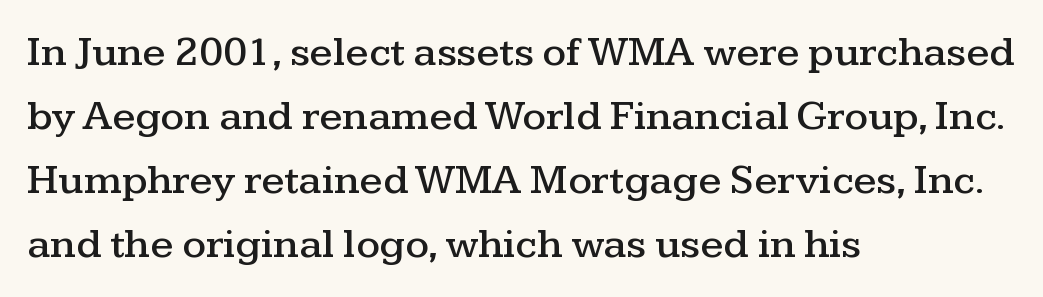
The image shows 42 px wide serif type, upright; set left-aligned, normal line spacing (1.52x), normal letter spacing, not underlined; medium stroke contrast and a medium x-height.
